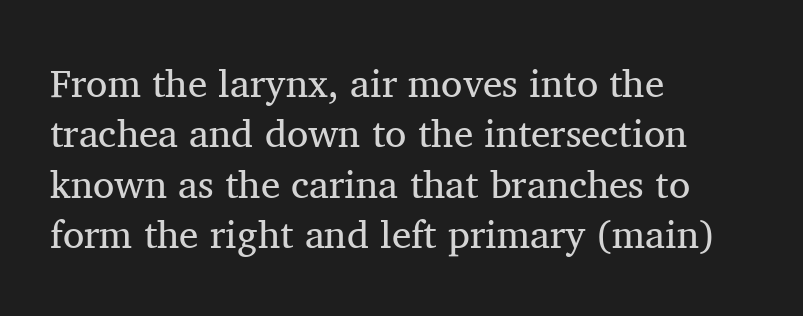
{"serif": "yes", "italic": "no", "bold": "no", "weight": "regular", "width": "normal", "stroke_contrast": "medium", "x_height": "medium", "monospaced": "no", "underline": "no", "align": "left", "line_spacing": "normal", "line_spacing_ratio": 1.29, "letter_spacing": "normal", "letter_spacing_em": 0.0, "glyph_px": 39}
